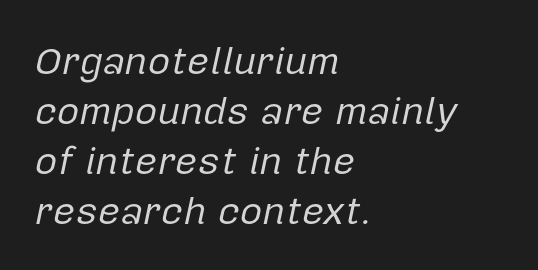
Style check: oblique. This sample has the flowing, uneven cadence of proportional lettering. Honestly, there is no underline to notice here at all. Ink coverage per letter is moderate at most. Horizontally, the lines are justified to the leading edge only.
